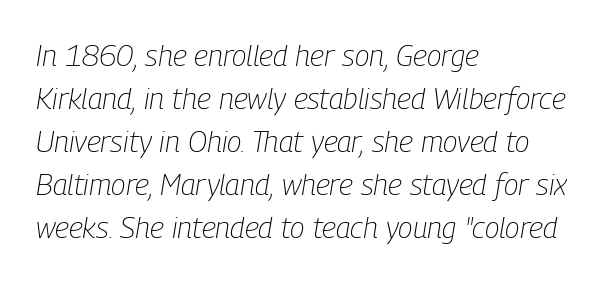
The image shows 30 px light, condensed type, italic (leaning right); set left-aligned, normal line spacing (1.43x), normal letter spacing, not underlined; low stroke contrast and a medium x-height.
